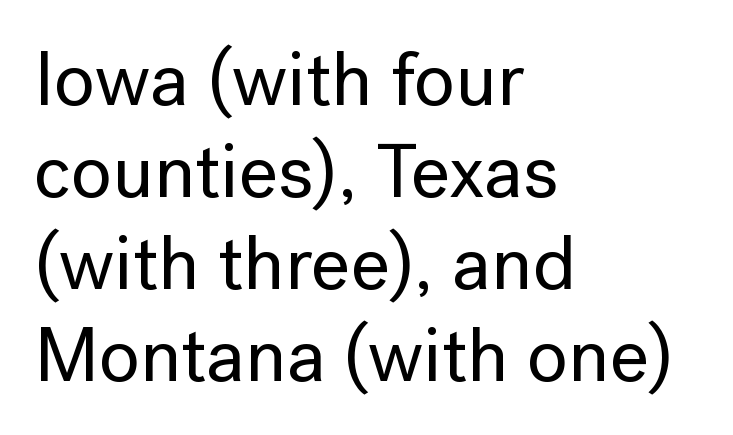
This sample uses a sans-serif face. Tall strokes in this sample are plumb rather than angled. Here the designer chose a conventional face with non-uniform glyph widths. A clean baseline with only descenders dipping below it. A classic flush-left, rag-right setting is used for this passage.
